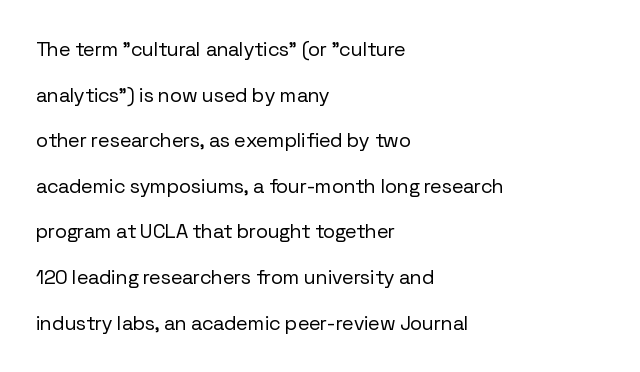
Leftover space on each line is placed entirely after the last word. Students, observe: this is what heavily led, spacious text looks like. Beneath every word, the page is bare. Every character sits straight up, as roman type does.
